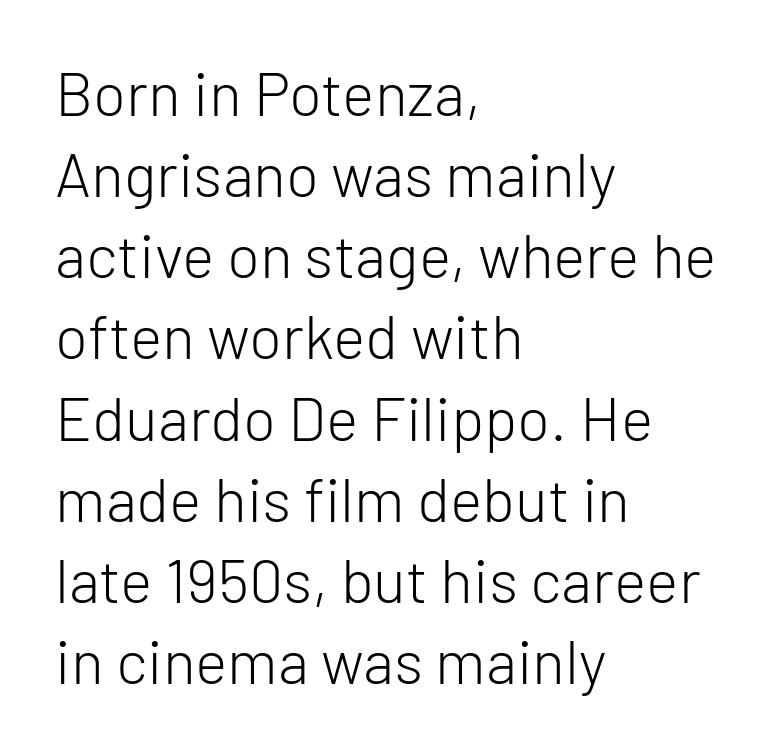
{"serif": "no", "italic": "no", "bold": "no", "weight": "light", "width": "normal", "stroke_contrast": "low", "x_height": "medium", "monospaced": "no", "underline": "no", "align": "left", "line_spacing": "normal", "line_spacing_ratio": 1.33, "letter_spacing": "normal", "letter_spacing_em": 0.0, "glyph_px": 61}
